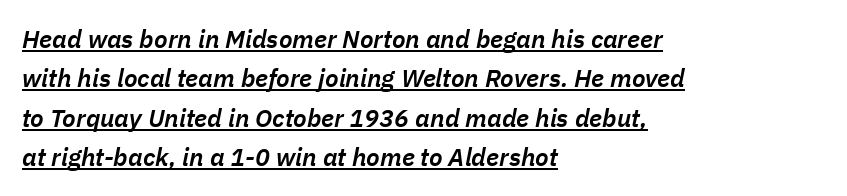
Tracking value appears to be zero — textbook default spacing. Successive baselines arrive at the customary interval. In CSS terms this would be text-align: left. Observe the lean: these are italic letterforms.
